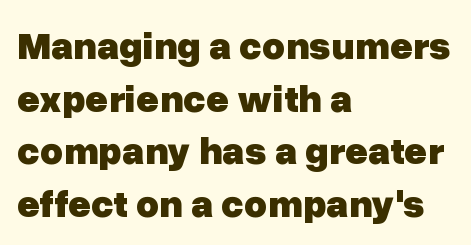
Q: Is the text bold? A: Yes.
Q: Is the text italic (slanted)? A: No, it is upright.
Q: Is the typeface a serif or a sans-serif typeface? A: Sans-serif.
Q: Is the text underlined? A: No.
Q: How is the paragraph aligned? A: Left-aligned.
Q: Is the spacing between letters normal or unusually wide? A: Normal.
Q: Is the spacing between lines tight, normal or loose? A: Normal.
Q: Width (condensed, normal, or wide)? A: Normal.
Q: Stroke contrast? A: Low.
Q: x-height? A: Medium.
Q: Monospaced? A: No.
